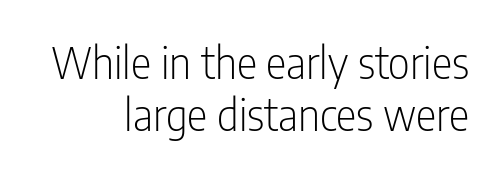
{"serif": "no", "italic": "no", "bold": "no", "weight": "light", "width": "condensed", "stroke_contrast": "low", "x_height": "medium", "monospaced": "no", "underline": "no", "align": "right", "line_spacing_ratio": 1.21, "letter_spacing": "normal", "letter_spacing_em": 0.0, "glyph_px": 43}
